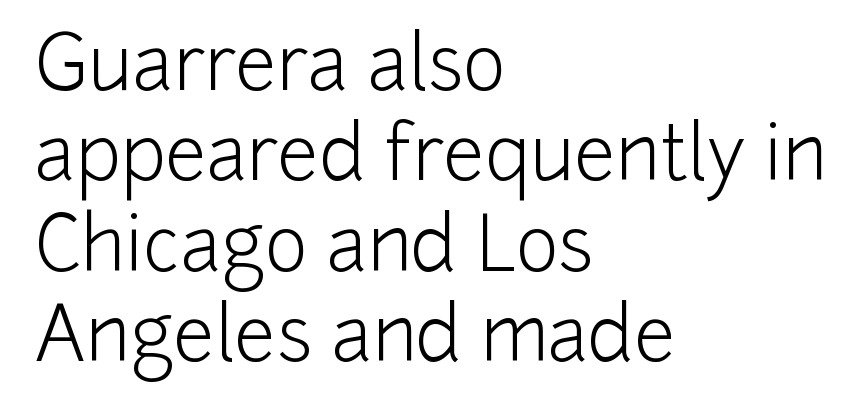
{"serif": "no", "italic": "no", "bold": "no", "weight": "light", "width": "normal", "stroke_contrast": "low", "x_height": "medium", "monospaced": "no", "underline": "no", "align": "left", "line_spacing_ratio": 1.22, "letter_spacing": "normal", "letter_spacing_em": 0.0, "glyph_px": 74}
